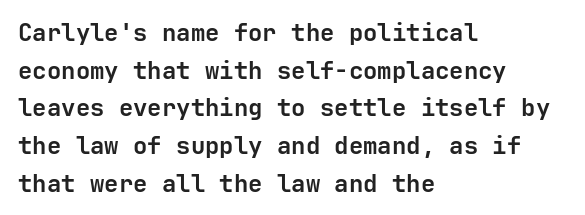
The image shows 24 px bold type, upright; set left-aligned, normal line spacing (1.57x), normal letter spacing, not underlined.
